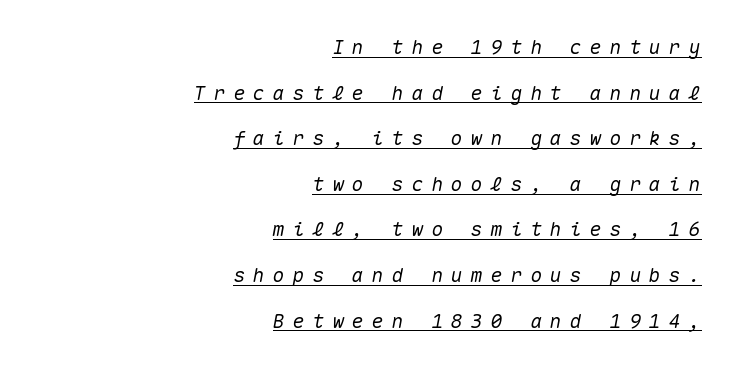
Between one letter and the next there's a generous, obvious gap. This sample uses an oblique cut, with every glyph tilted off the vertical. Has an underline been added? It has. You could fit nearly another row in the gap between these rows. Teacher's note: observe the even right margin — that is flush-right alignment.
